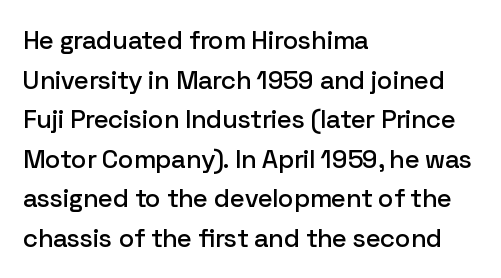
Q: Is the text italic (slanted)? A: No, it is upright.
Q: Is the text underlined? A: No.
Q: How is the paragraph aligned? A: Left-aligned.
Q: Is the spacing between letters normal or unusually wide? A: Normal.
Q: Is the spacing between lines tight, normal or loose? A: Normal.
